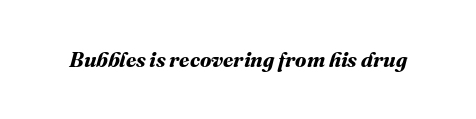
On the weight axis this lands at bold, roughly 700. Spacing between characters is what you'd get straight out of the box. Check under the words: just untouched page.
